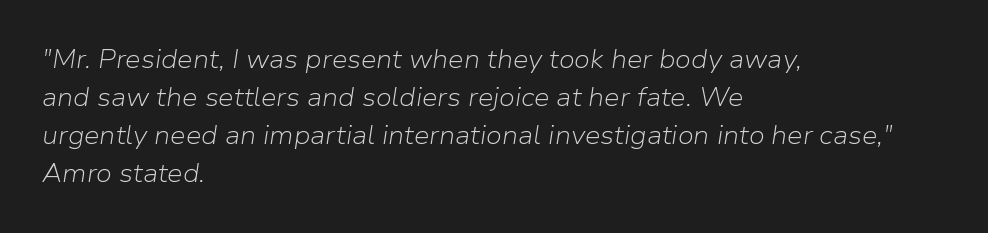
Q: Is the text bold? A: No.
Q: Is the text italic (slanted)? A: Yes, it leans right by about 9 degrees.
Q: Is the text underlined? A: No.
Q: How is the paragraph aligned? A: Left-aligned.
Q: Is the spacing between letters normal or unusually wide? A: Normal.
Q: Is the spacing between lines tight, normal or loose? A: Normal.
